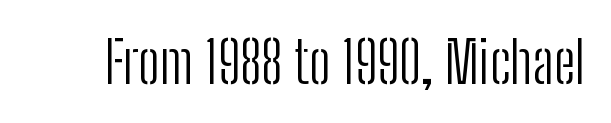
Q: Is the text bold? A: No.
Q: Is the text italic (slanted)? A: No, it is upright.
Q: Is the typeface a serif or a sans-serif typeface? A: Sans-serif.
Q: Is the text underlined? A: No.
Q: Is the spacing between letters normal or unusually wide? A: Normal.
Q: Width (condensed, normal, or wide)? A: Condensed.
Q: Stroke contrast? A: Low.
Q: x-height? A: Medium.
Q: Monospaced? A: No.
